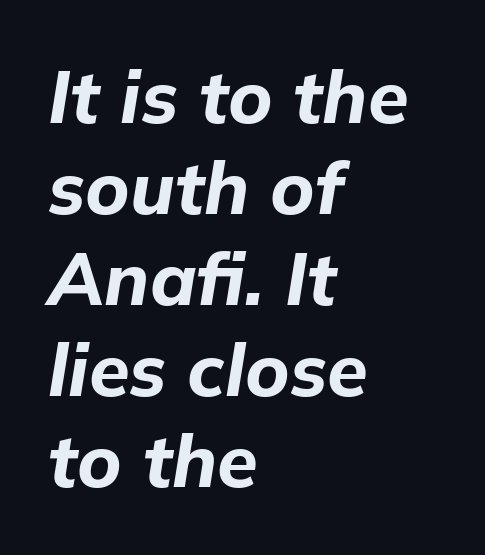
In CSS terms this would be text-align: left. A dark, heavy texture on the line: the type is bold. Nobody touched the tracking dial on this one. These lines were composed using italics.
